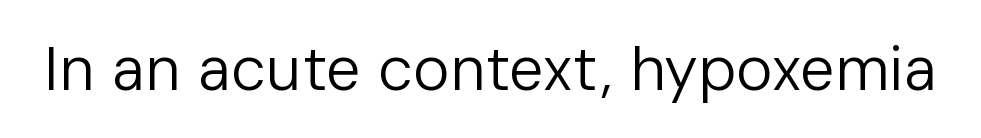
You could not count columns in this text — the font is proportionally spaced. The letters sit at their default tracking, neither squeezed nor spread. Anything drawn beneath the words? Only blank space. Upright lettering throughout. I'd call this a sans setting — the letters go barefoot. Is the stroke heavy? The answer is a plain regular-or-lighter.
